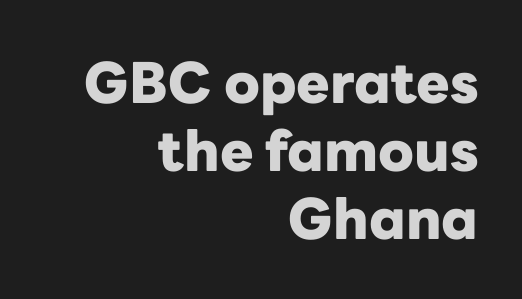
The image shows 56 px heavy sans-serif type, upright; set right-aligned, line spacing 1.21x, normal letter spacing, not underlined; low stroke contrast and a medium x-height.
